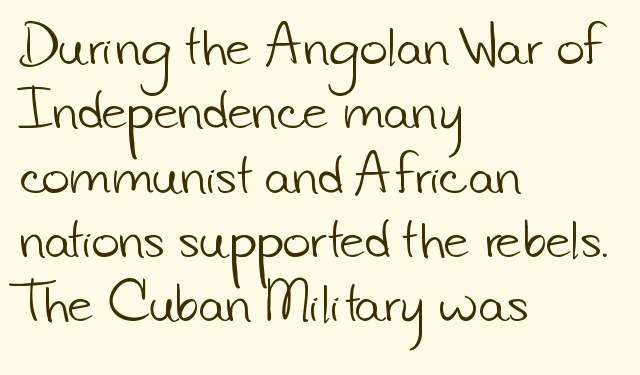
{"serif": "no", "bold": "no", "weight": "light", "width": "normal", "stroke_contrast": "low", "x_height": "small", "monospaced": "no", "underline": "no", "align": "left", "line_spacing": "normal", "line_spacing_ratio": 1.34, "letter_spacing": "normal", "letter_spacing_em": 0.0, "glyph_px": 48}
